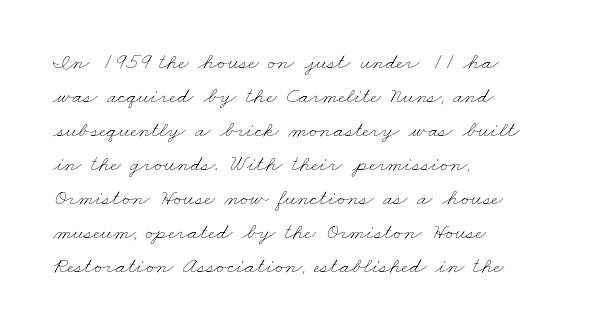
Q: Is the text bold? A: No.
Q: Is the text underlined? A: No.
Q: How is the paragraph aligned? A: Left-aligned.
Q: Is the spacing between letters normal or unusually wide? A: Normal.
Q: Is the spacing between lines tight, normal or loose? A: Normal.
